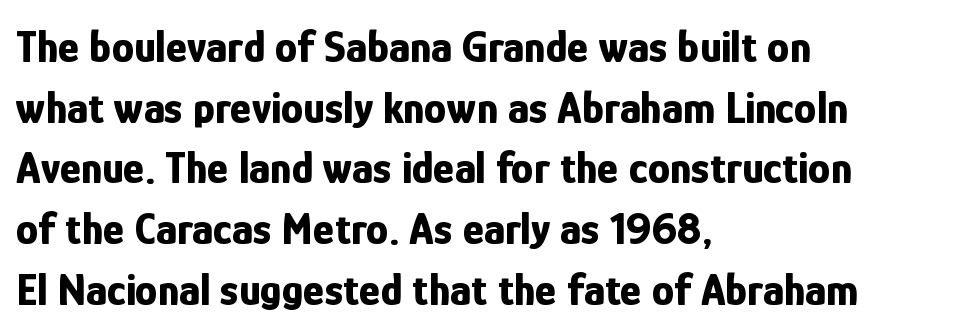
Leading matches the norm, producing a regular column. Standard letterfit; no display-style spreading of the glyphs. Spacing verdict: proportional, widths tailored to each character. Weight check: bold — yes, fully. Line beginnings align vertically; line endings do not.
